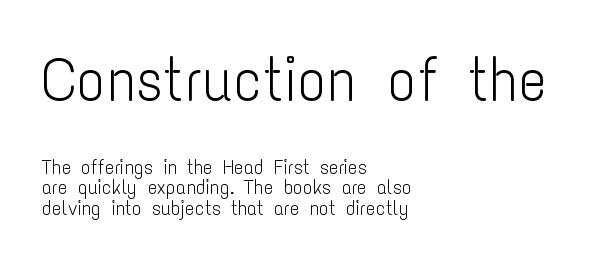
Note: no serifs on the glyphs. Notice how the stems are strictly vertical — no italics here. In terms of leading, this rendering errs on the cramped side. Ink coverage per letter is moderate at most.
